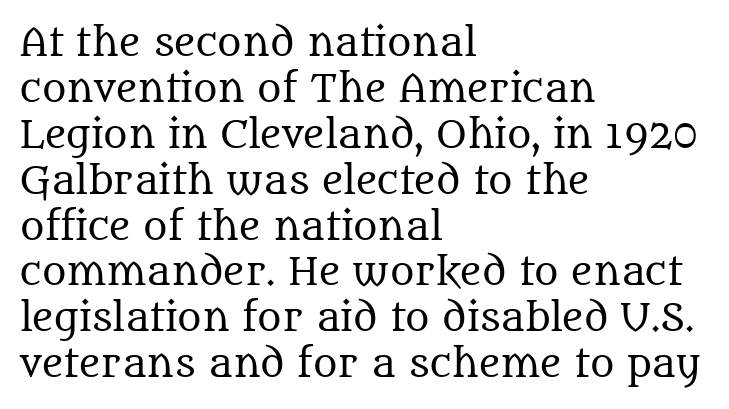
{"serif": "yes", "italic": "no", "bold": "no", "weight": "regular", "width": "normal", "stroke_contrast": "medium", "x_height": "large", "monospaced": "no", "underline": "no", "align": "left", "line_spacing_ratio": 1.24, "letter_spacing": "normal", "letter_spacing_em": 0.0, "glyph_px": 37}
